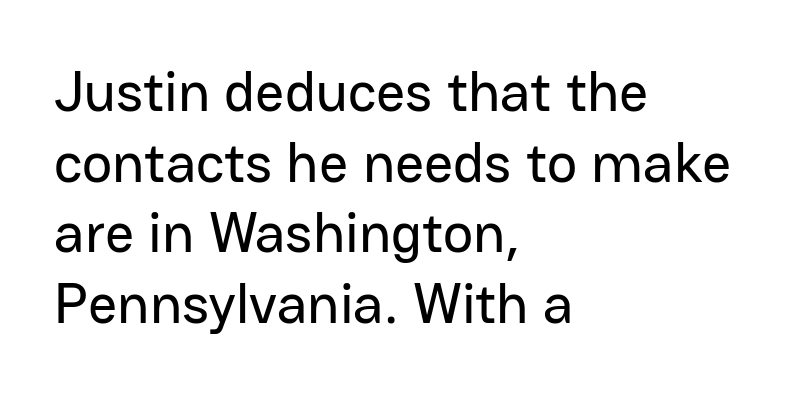
The image shows 57 px sans-serif type, upright; set left-aligned, line spacing 1.24x, normal letter spacing, not underlined; low stroke contrast and a medium x-height.
